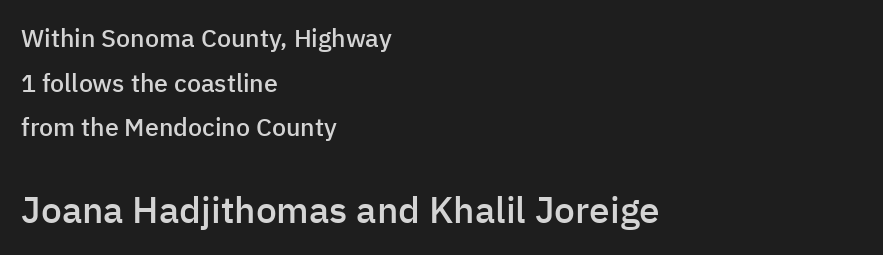
Q: Is the text bold? A: Semi-bold.
Q: Is the text italic (slanted)? A: No, it is upright.
Q: Is the typeface a serif or a sans-serif typeface? A: Sans-serif.
Q: Is the text underlined? A: No.
Q: How is the paragraph aligned? A: Left-aligned.
Q: Is the spacing between letters normal or unusually wide? A: Normal.
Q: Which block of text is set in a larger size, the first (top) or the second (bottom)? A: The second (bottom) one.
Q: Width (condensed, normal, or wide)? A: Normal.
Q: Stroke contrast? A: Low.
Q: x-height? A: Medium.
Q: Monospaced? A: No.
